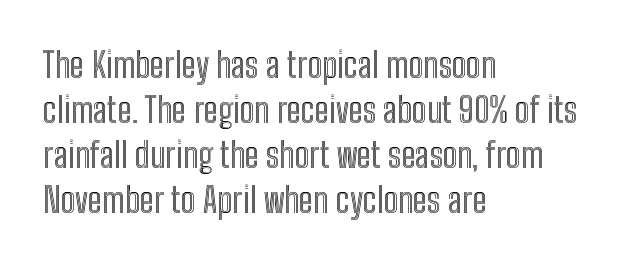
{"italic": "no", "width": "condensed", "x_height": "medium", "monospaced": "no", "underline": "no", "align": "left", "line_spacing": "normal", "line_spacing_ratio": 1.29, "letter_spacing": "normal", "letter_spacing_em": 0.0, "glyph_px": 35}
